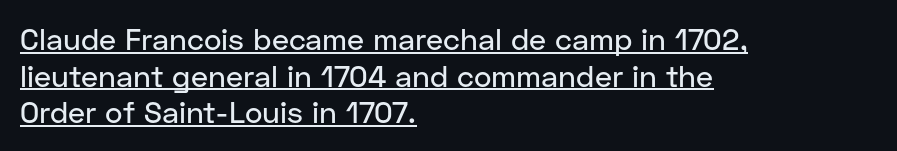
Nope, no serifs anywhere on these letters. The lettering holds an erect, upright posture throughout. This sample carries an underscore along the baseline area. One-word summary of the alignment: left. Nobody touched the tracking dial on this one.
